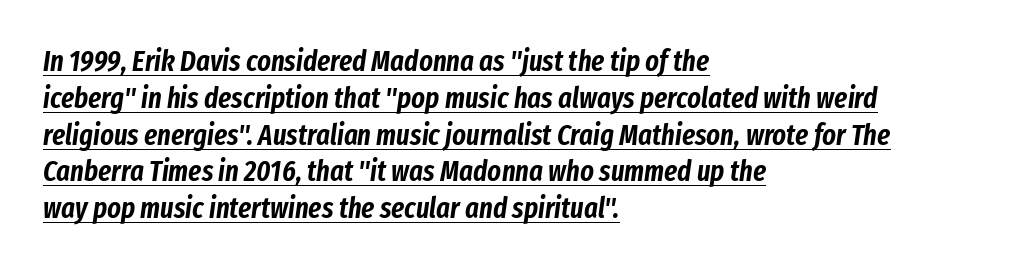
The lines sit at an ordinary, default distance from one another. Tracking here is standard; glyphs follow each other at the usual distance. Is this a fixed-width face? No — the glyphs have proportional, varying widths. Slant detected: the letters are inclined. The lines in this sample share a left origin and differ only in where they stop. Students, observe the line beneath the letters — that is underlining.
